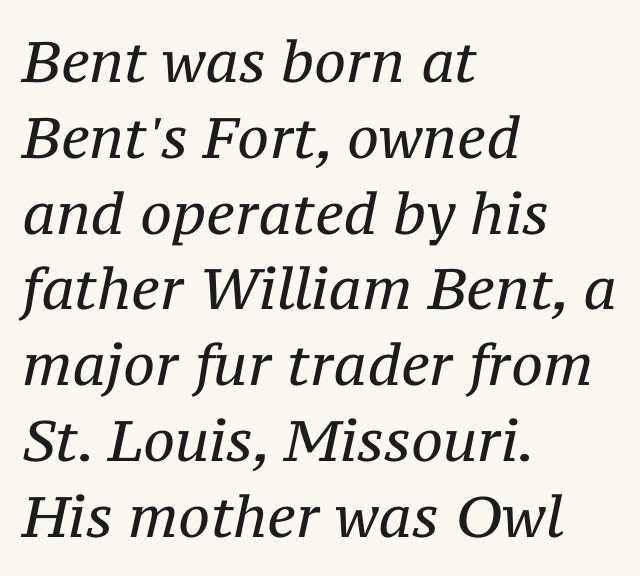
Has an underline been added? It has not. The letters advance in unequal steps, a hallmark of proportional type. Observe the ordinary spacing: letters are neighbours, not strangers. The paragraph has a hard left edge and a soft right edge. The typesetting does not lean heavy: it is not bold. Style check: oblique.
